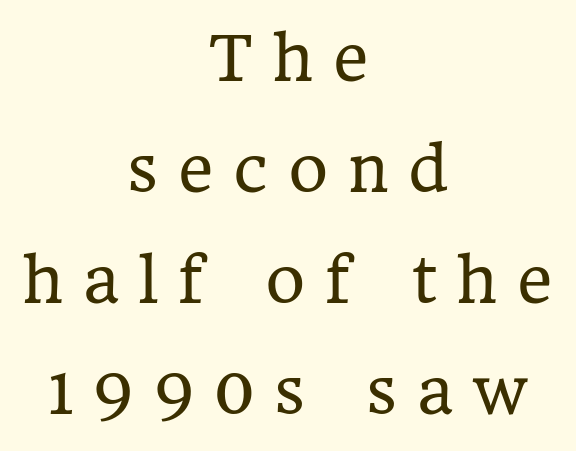
The image shows 61 px regular-weight serif type, upright; set centered, line spacing 1.82x, unusually wide letter spacing (+0.32 em), not underlined; low stroke contrast and a medium x-height.
